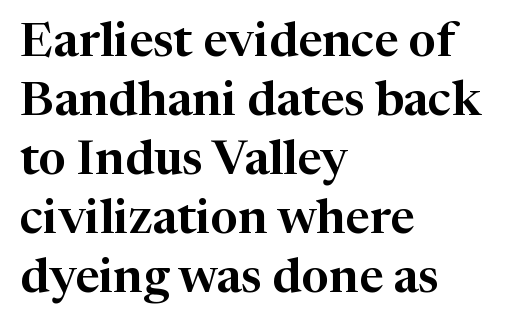
Q: Is the text italic (slanted)? A: No, it is upright.
Q: Is the typeface a serif or a sans-serif typeface? A: Serif.
Q: Is the text underlined? A: No.
Q: How is the paragraph aligned? A: Left-aligned.
Q: Is the spacing between letters normal or unusually wide? A: Normal.
Q: Width (condensed, normal, or wide)? A: Normal.
Q: Stroke contrast? A: High.
Q: x-height? A: Medium.
Q: Monospaced? A: No.
